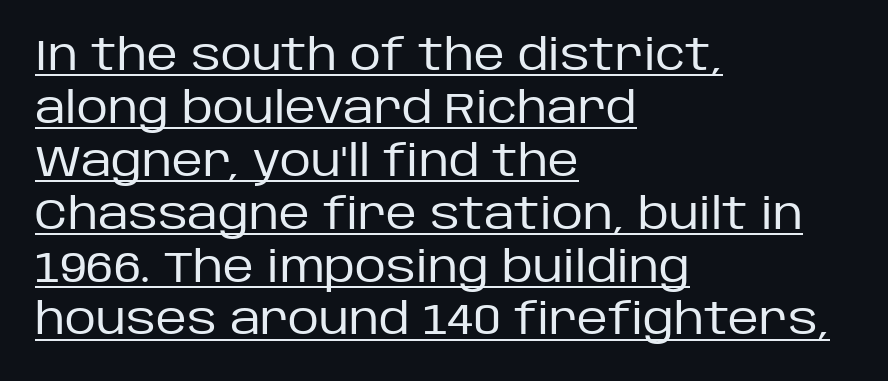
{"serif": "no", "italic": "no", "bold": "no", "weight": "regular", "width": "normal", "stroke_contrast": "low", "x_height": "large", "monospaced": "no", "underline": "yes", "align": "left", "line_spacing_ratio": 1.23, "letter_spacing": "normal", "letter_spacing_em": 0.0, "glyph_px": 43}
